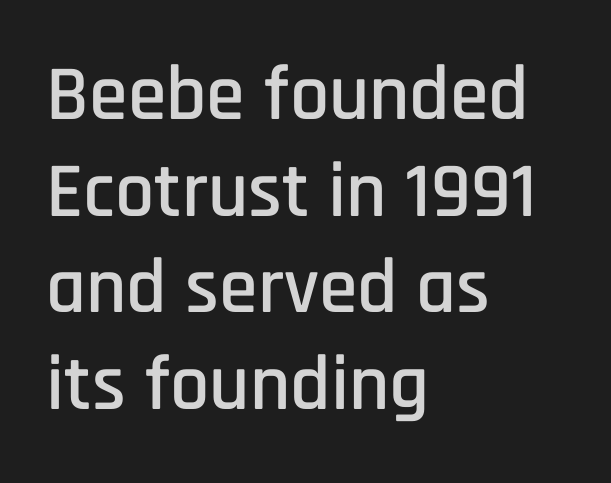
The letterforms sit shoulder to shoulder at normal distance. Do the letters lean? They stand straight. This sample is left-justified, so line endings fall wherever the words run out. A bare baseline throughout the passage. These lines are rendered in a variable-pitch font. The passage shown is typeset with a sans-serif family.
